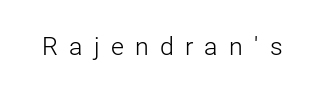
The type sits square on the baseline with zero lean. The weight tops out at a normal text grade. Students, note that the glyphs here are deliberately spaced far apart. Clear beneath every line of the passage.
